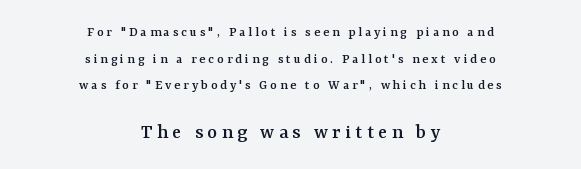
Students, note that the glyphs here are deliberately spaced far apart. This sample uses an upright cut, with every glyph sitting square on the baseline. Rule under the text: the space is simply empty. This rendering uses center alignment, leaving both contours irregular but symmetric. If you squint, the bottom block still reads clearly — it's the larger of the two.
